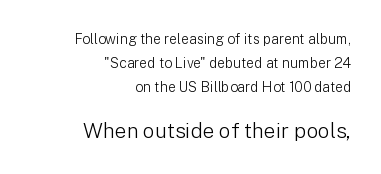
Q: Is the text bold? A: No.
Q: Is the text italic (slanted)? A: No, it is upright.
Q: Is the text underlined? A: No.
Q: How is the paragraph aligned? A: Right-aligned.
Q: Is the spacing between letters normal or unusually wide? A: Normal.
Q: Is the spacing between lines tight, normal or loose? A: Normal.
Q: Which block of text is set in a larger size, the first (top) or the second (bottom)? A: The second (bottom) one.
